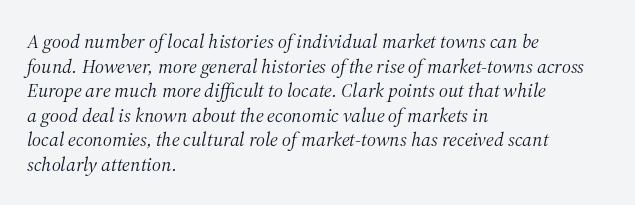
Q: Is the text bold? A: No.
Q: Is the text italic (slanted)? A: Yes, it leans right by about 12 degrees.
Q: Is the text underlined? A: No.
Q: How is the paragraph aligned? A: Left-aligned.
Q: Is the spacing between letters normal or unusually wide? A: Normal.
